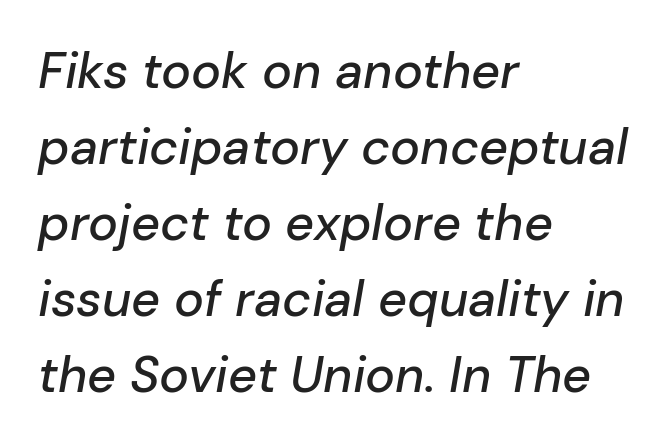
The rows are spaced the way most documents space them. Honestly, the letter spacing is just normal — you wouldn't notice it. The lettering tilts uniformly, giving the passage an italic look. Unmarked baselines from the first word to the last. A classic flush-left, rag-right setting is used for this passage. The rendering uses natural spacing where letterforms have individual widths.
